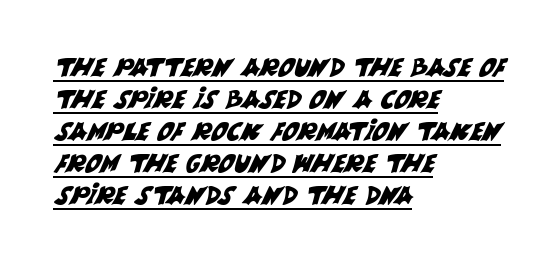
Q: Is the text underlined? A: Yes.
Q: How is the paragraph aligned? A: Left-aligned.
Q: Is the spacing between letters normal or unusually wide? A: Normal.
Q: Is the spacing between lines tight, normal or loose? A: Normal.
